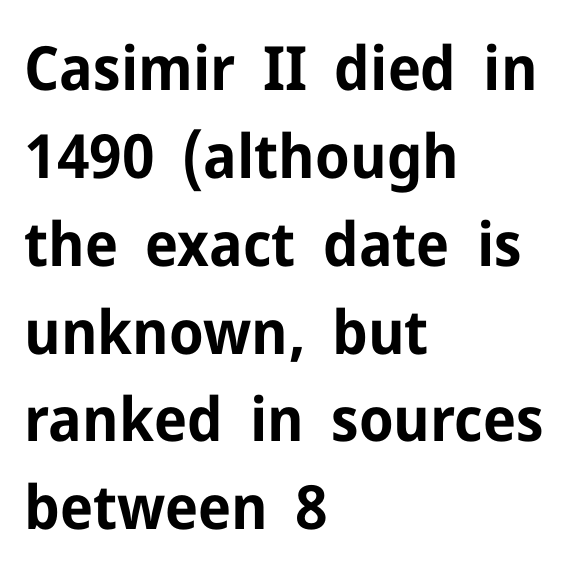
This sample uses a sans-serif face. There is no visible air inserted between adjacent glyphs. Is the block centered? No — it sits flush against the left margin. Set as a true bold cut, around the 700 mark. These lines are rendered in a variable-pitch font. The strip under each line holds only bare page.
